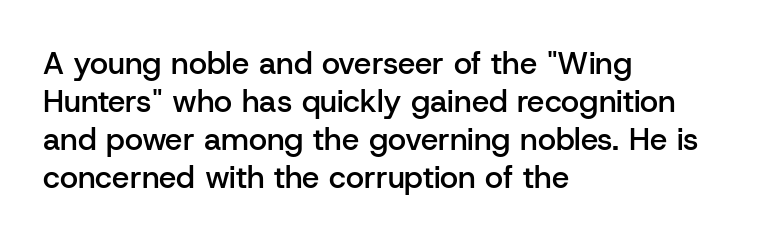
{"serif": "no", "italic": "no", "bold": "semi", "weight": "semibold", "width": "normal", "stroke_contrast": "low", "x_height": "medium", "monospaced": "no", "underline": "no", "align": "left", "line_spacing_ratio": 1.23, "letter_spacing": "normal", "letter_spacing_em": 0.0, "glyph_px": 31}
